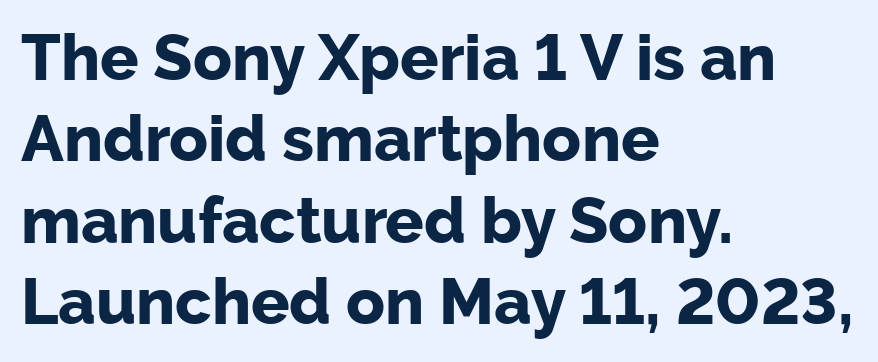
{"serif": "no", "italic": "no", "bold": "yes", "weight": "bold", "width": "normal", "stroke_contrast": "low", "x_height": "medium", "monospaced": "no", "underline": "no", "align": "left", "line_spacing": "normal", "line_spacing_ratio": 1.27, "letter_spacing": "normal", "letter_spacing_em": 0.0, "glyph_px": 64}
